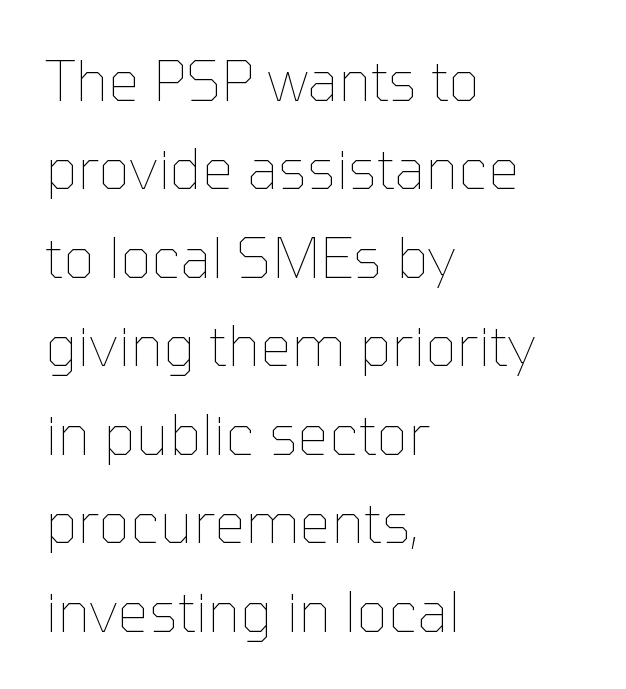
The image shows 56 px thin type, upright; set left-aligned, normal line spacing (1.58x), normal letter spacing, not underlined; low stroke contrast and a medium x-height.
